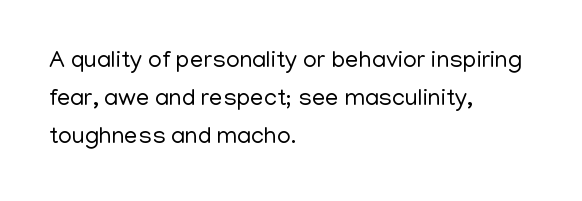
{"italic": "no", "bold": "no", "underline": "no", "align": "left", "line_spacing": "normal", "line_spacing_ratio": 1.58, "letter_spacing": "normal", "letter_spacing_em": 0.0, "glyph_px": 24}
